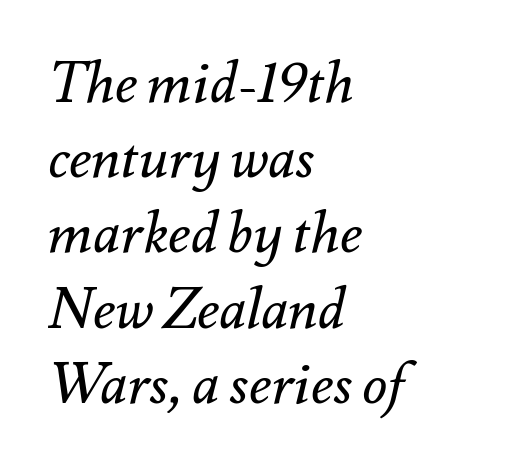
The image shows 57 px regular-weight type, italic (leaning right); set left-aligned, normal line spacing (1.32x), normal letter spacing, not underlined; medium stroke contrast and a small x-height.
